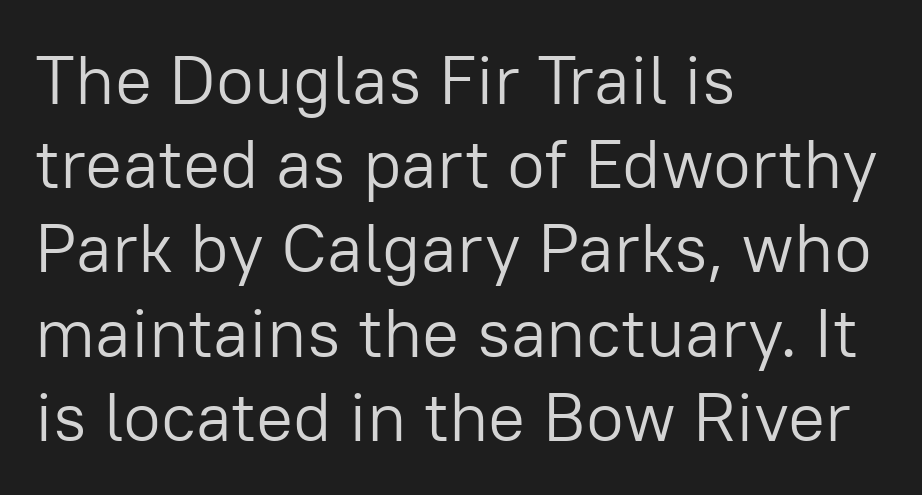
The image shows 69 px light sans-serif type, upright; set left-aligned, line spacing 1.22x, normal letter spacing, not underlined; low stroke contrast and a medium x-height.
